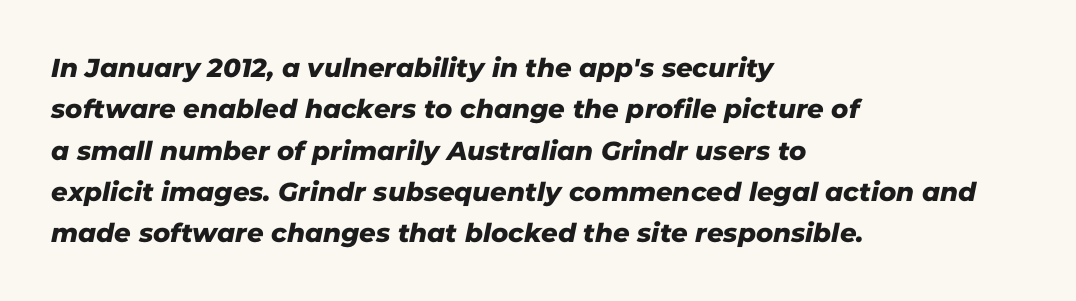
The image shows 26 px text type; set left-aligned, normal line spacing (1.59x), normal letter spacing, not underlined.
